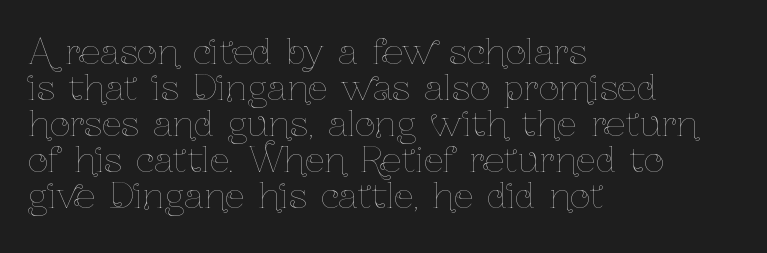
The image shows 35 px thin, condensed type, upright; set left-aligned, tight line spacing (1.03x), normal letter spacing, not underlined; low stroke contrast and a medium x-height.
